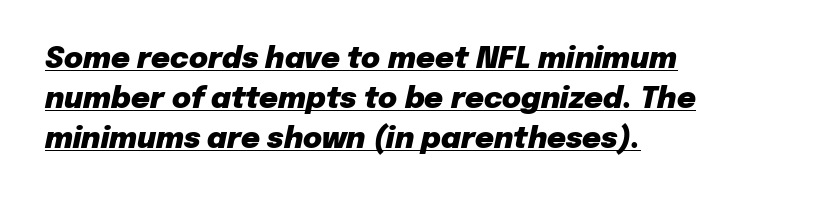
Line beginnings align vertically; line endings do not. Think of a printed novel: that variable character pitch is what you see here. Descenders here cross a horizontal rule under the line. Thick stems and heavy bowls — unmistakably bold.
